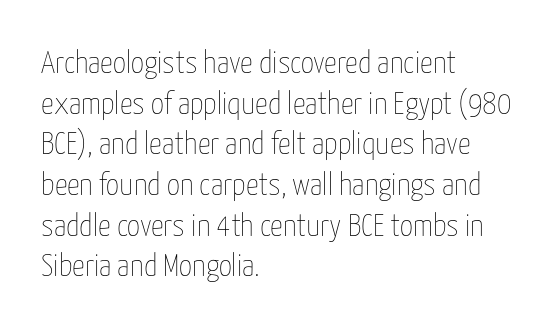
{"italic": "no", "bold": "no", "weight": "thin", "width": "condensed", "stroke_contrast": "low", "x_height": "medium", "monospaced": "no", "underline": "no", "align": "left", "line_spacing": "normal", "line_spacing_ratio": 1.27, "letter_spacing": "normal", "letter_spacing_em": 0.0, "glyph_px": 32}
